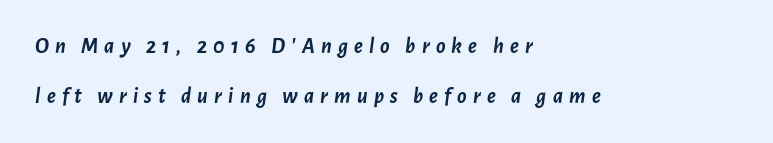
Q: Is the text bold? A: Yes.
Q: Is the text italic (slanted)? A: Yes, it leans right by about 7 degrees.
Q: Is the text underlined? A: No.
Q: How is the paragraph aligned? A: Left-aligned.
Q: Is the spacing between letters normal or unusually wide? A: Unusually wide.
Q: Is the spacing between lines tight, normal or loose? A: Loose.
